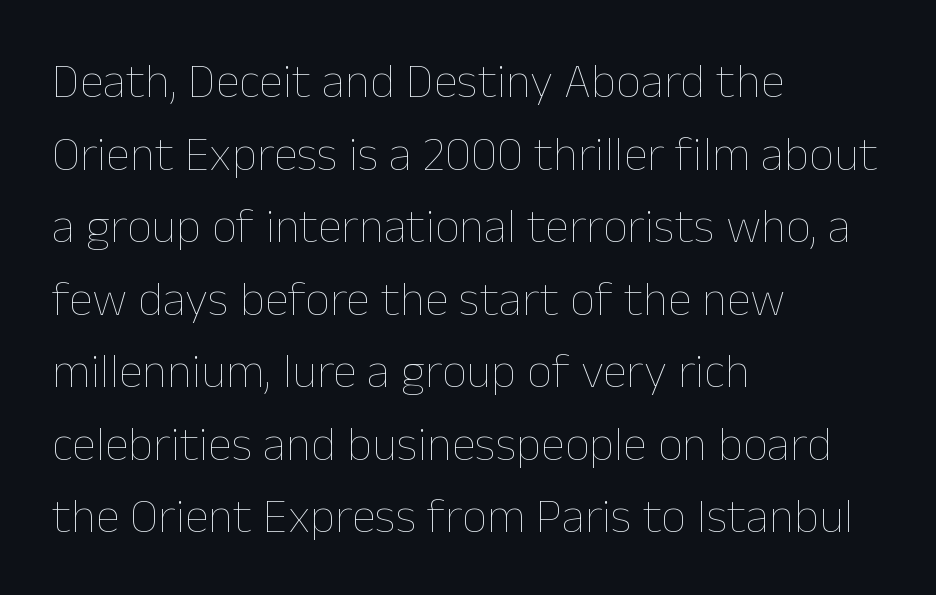
{"italic": "no", "bold": "no", "weight": "thin", "width": "normal", "stroke_contrast": "low", "x_height": "medium", "monospaced": "no", "underline": "no", "align": "left", "line_spacing": "normal", "line_spacing_ratio": 1.48, "letter_spacing": "normal", "letter_spacing_em": 0.0, "glyph_px": 49}
